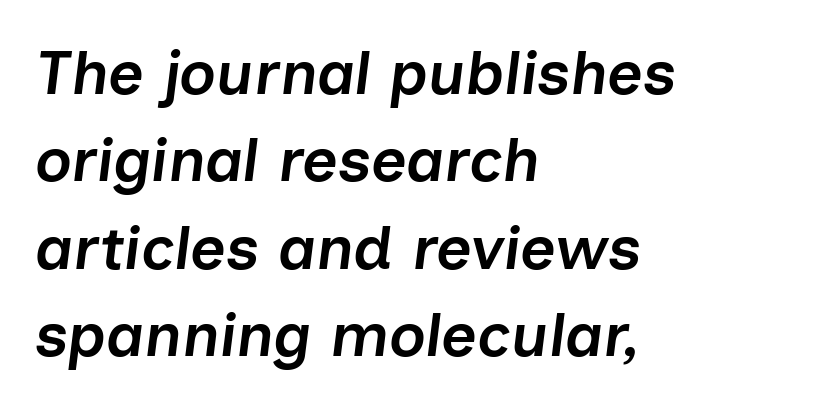
The image shows 62 px semibold type, italic (leaning right); set left-aligned, normal line spacing (1.41x), normal letter spacing, not underlined; low stroke contrast and a medium x-height.
